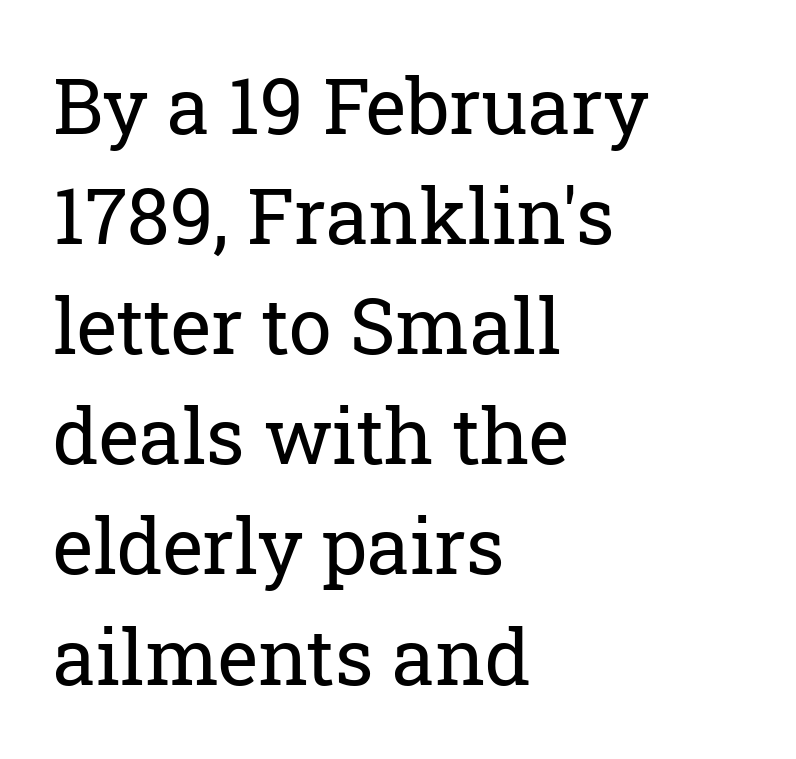
{"serif": "yes", "italic": "no", "bold": "no", "weight": "regular", "width": "normal", "stroke_contrast": "low", "x_height": "medium", "monospaced": "no", "underline": "no", "align": "left", "line_spacing": "normal", "line_spacing_ratio": 1.43, "letter_spacing": "normal", "letter_spacing_em": 0.0, "glyph_px": 77}
